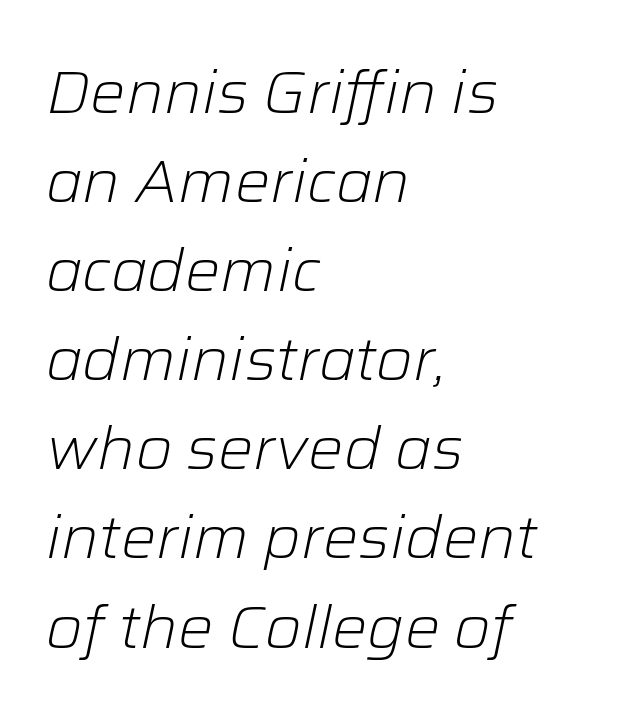
Q: Is the text bold? A: No.
Q: Is the text italic (slanted)? A: Yes, it leans right by about 12 degrees.
Q: Is the text underlined? A: No.
Q: How is the paragraph aligned? A: Left-aligned.
Q: Is the spacing between letters normal or unusually wide? A: Normal.
Q: Is the spacing between lines tight, normal or loose? A: Normal.
Q: Width (condensed, normal, or wide)? A: Normal.
Q: Stroke contrast? A: Low.
Q: x-height? A: Medium.
Q: Monospaced? A: No.
